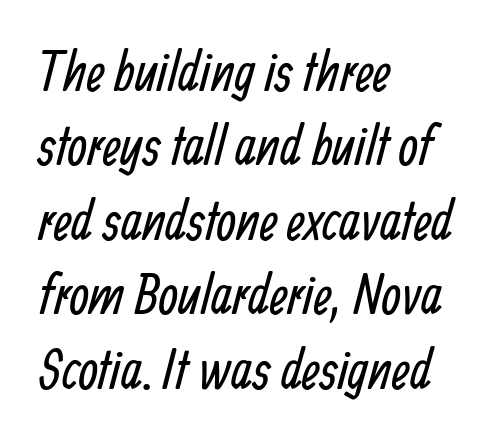
Q: Is the text bold? A: No.
Q: Is the typeface a serif or a sans-serif typeface? A: Sans-serif.
Q: Is the text underlined? A: No.
Q: How is the paragraph aligned? A: Left-aligned.
Q: Is the spacing between letters normal or unusually wide? A: Normal.
Q: Is the spacing between lines tight, normal or loose? A: Normal.
Q: Width (condensed, normal, or wide)? A: Condensed.
Q: Stroke contrast? A: Low.
Q: x-height? A: Medium.
Q: Monospaced? A: No.
